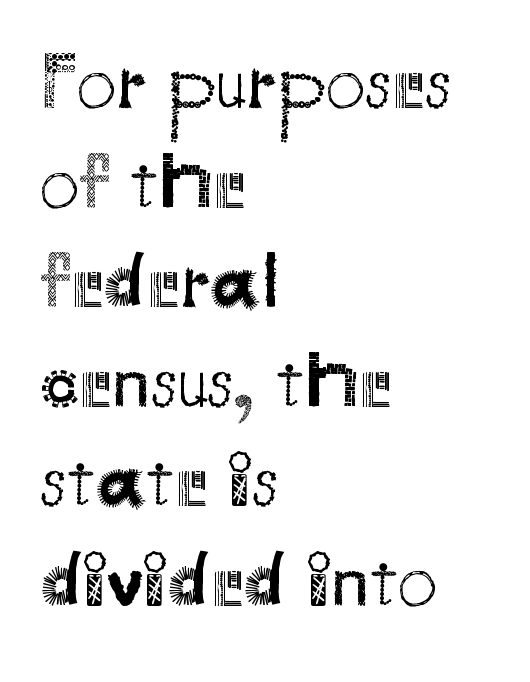
The letters look calm and open, with moderate or lighter stems. The lines are quadded left. You could not count columns in this text — the font is proportionally spaced. There is no visible air inserted between adjacent glyphs. Rows of type keep a routine distance in the vertical direction.
